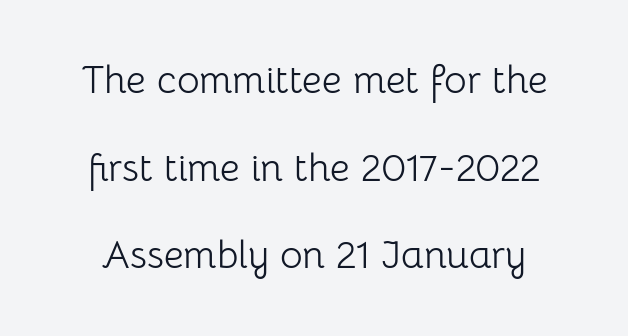
{"serif": "no", "italic": "no", "bold": "no", "weight": "light", "width": "normal", "stroke_contrast": "low", "x_height": "medium", "monospaced": "no", "underline": "no", "line_spacing": "loose", "line_spacing_ratio": 2.25, "letter_spacing": "normal", "letter_spacing_em": 0.0, "glyph_px": 39}
